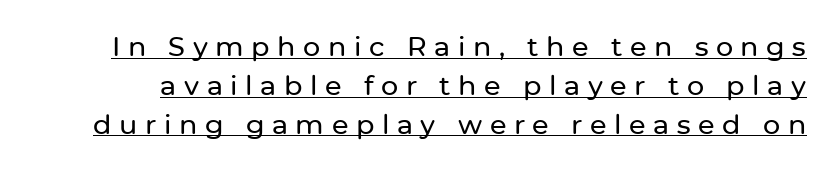
Q: Is the text italic (slanted)? A: No, it is upright.
Q: Is the text underlined? A: Yes.
Q: Is the spacing between letters normal or unusually wide? A: Unusually wide.
Q: Is the spacing between lines tight, normal or loose? A: Normal.
